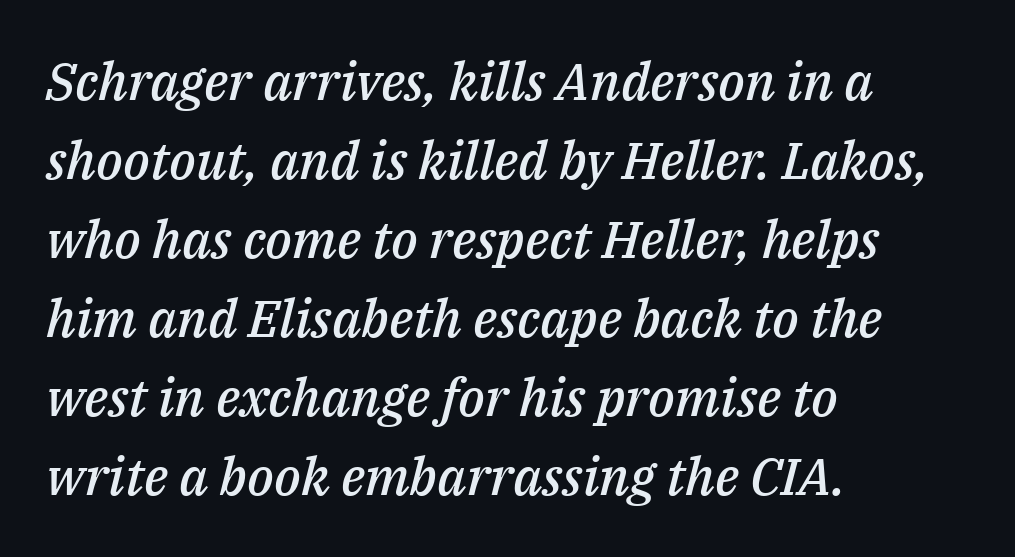
A somewhat darkened texture: the type is semibold rather than bold. Look at the tracking — it's just the regular setting, nothing added. Check under the words: just untouched page. The leading is moderate, giving the passage an even texture. If you drew a line through each stem, it would be angled.
